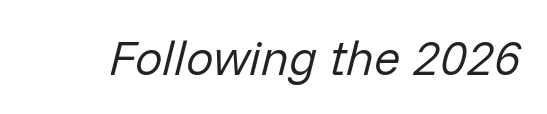
{"italic": "yes", "lean": "right", "slant_degrees": 14, "bold": "no", "weight": "regular", "width": "normal", "stroke_contrast": "low", "x_height": "medium", "monospaced": "no", "underline": "no", "letter_spacing": "normal", "letter_spacing_em": 0.0, "glyph_px": 49}
